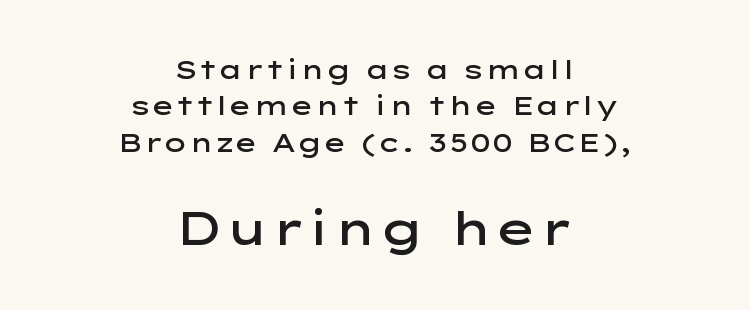
Bigger letters appear in the bottom chunk; the top chunk is reduced. The glyphs are unaccompanied by any horizontal stroke below them. Posture: straight, roman, zero tilt. The setting favours the middle, as headings and verse often do.
